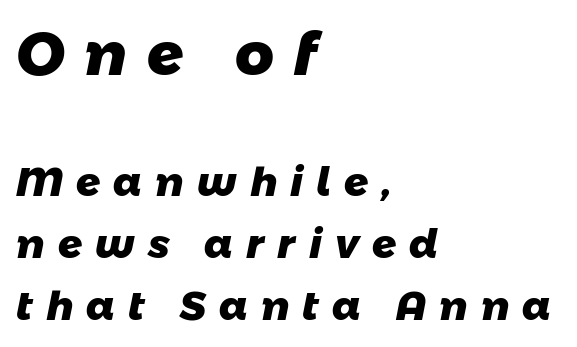
Q: Is the text bold? A: Yes.
Q: Is the typeface a serif or a sans-serif typeface? A: Sans-serif.
Q: Is the text underlined? A: No.
Q: How is the paragraph aligned? A: Left-aligned.
Q: Is the spacing between letters normal or unusually wide? A: Unusually wide.
Q: Is the spacing between lines tight, normal or loose? A: Normal.
Q: Which block of text is set in a larger size, the first (top) or the second (bottom)? A: The first (top) one.
Q: Width (condensed, normal, or wide)? A: Normal.
Q: Stroke contrast? A: Low.
Q: x-height? A: Medium.
Q: Monospaced? A: No.
